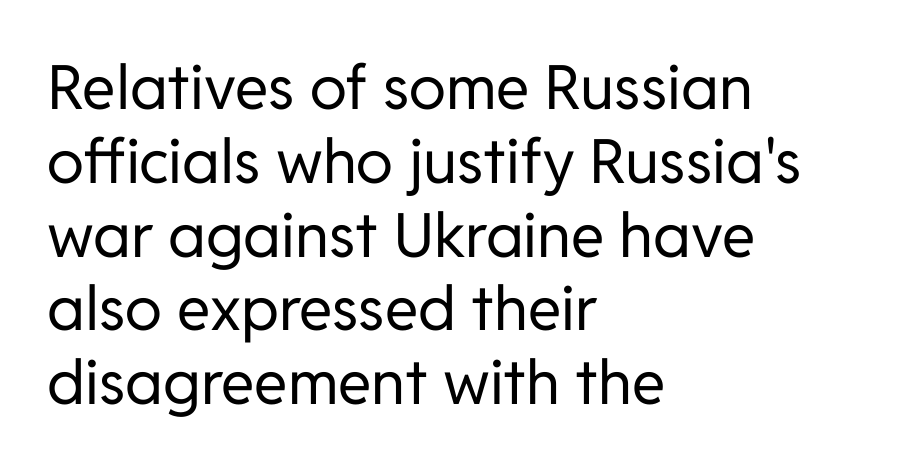
The image shows 61 px regular-weight sans-serif type, upright; set left-aligned, line spacing 1.21x, normal letter spacing, not underlined; low stroke contrast and a medium x-height.
